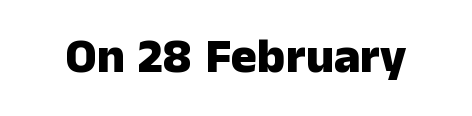
Think of a printed novel: that variable character pitch is what you see here. Has an underline been added? It has not. These lines keep a tight, regular rhythm from letter to letter. In terms of weight, the rendering is a true, heavy bold. Posture: vertical.
